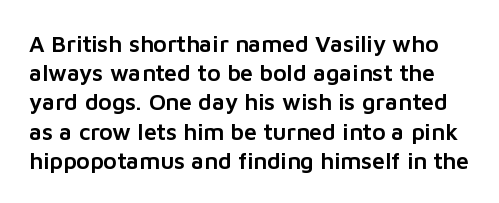
{"italic": "no", "underline": "no", "line_spacing": "normal", "line_spacing_ratio": 1.27, "letter_spacing": "normal", "letter_spacing_em": 0.0, "glyph_px": 23}
